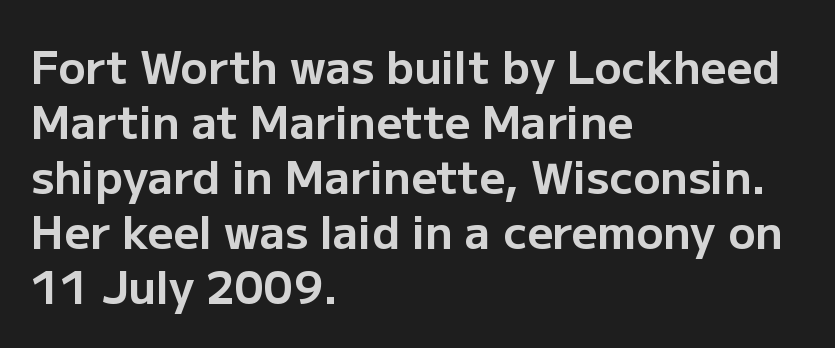
The compositor pushed each line to the left boundary. Underline: absent. Is this a sans? Yes — the strokes have no serifs. Standard letterfit; no display-style spreading of the glyphs.
